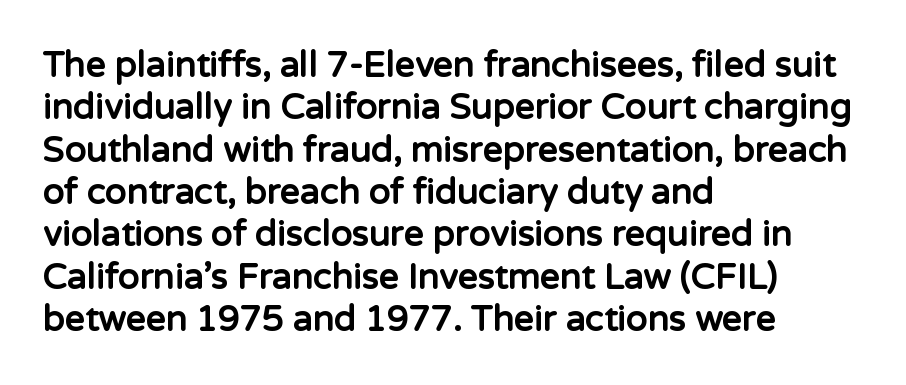
The image shows 35 px bold sans-serif type, upright; set left-aligned, line spacing 1.21x, normal letter spacing, not underlined; low stroke contrast and a medium x-height.
